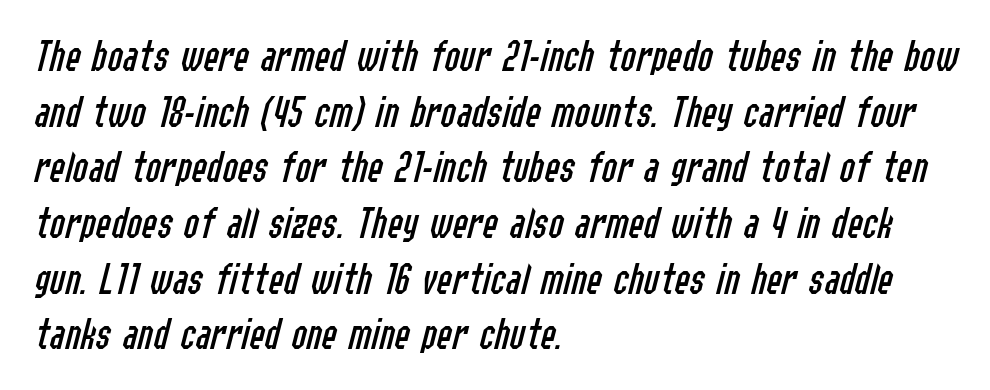
{"italic": "yes", "lean": "right", "slant_degrees": 14, "bold": "no", "weight": "regular", "width": "condensed", "stroke_contrast": "low", "x_height": "medium", "monospaced": "no", "underline": "no", "align": "left", "line_spacing_ratio": 1.21, "letter_spacing": "normal", "letter_spacing_em": 0.0, "glyph_px": 46}
